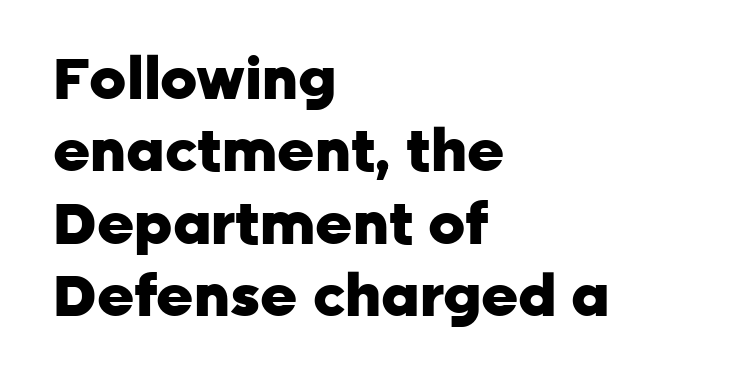
The image shows 57 px heavy sans-serif type, upright; set left-aligned, normal line spacing (1.27x), normal letter spacing, not underlined; low stroke contrast and a medium x-height.
